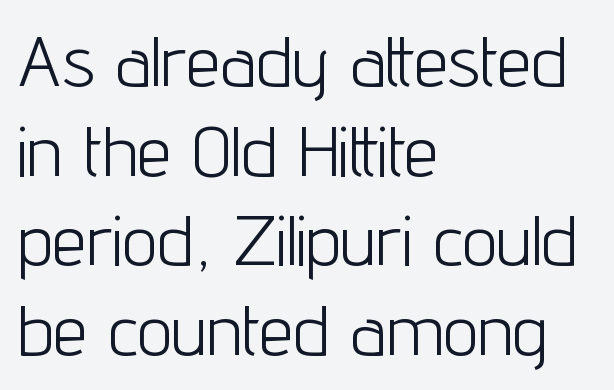
The letters carry no serifs — their stems end cleanly without finishing strokes. The typeface has the unassuming heft of standard copy or less. Compared with a centered layout, this one pins lines to the left instead. Quick note: interline space is typical.
